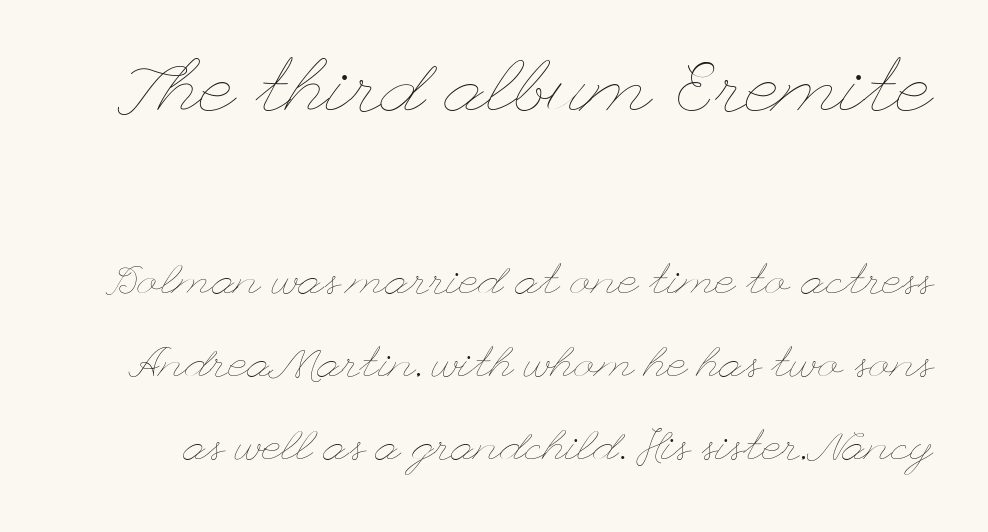
{"bold": "no", "weight": "thin", "width": "wide", "stroke_contrast": "low", "x_height": "small", "underline": "no", "line_spacing": "loose", "line_spacing_ratio": 1.93, "letter_spacing": "normal", "letter_spacing_em": 0.0, "larger_block": "first", "size_ratio": 1.77, "glyph_px": 76}
